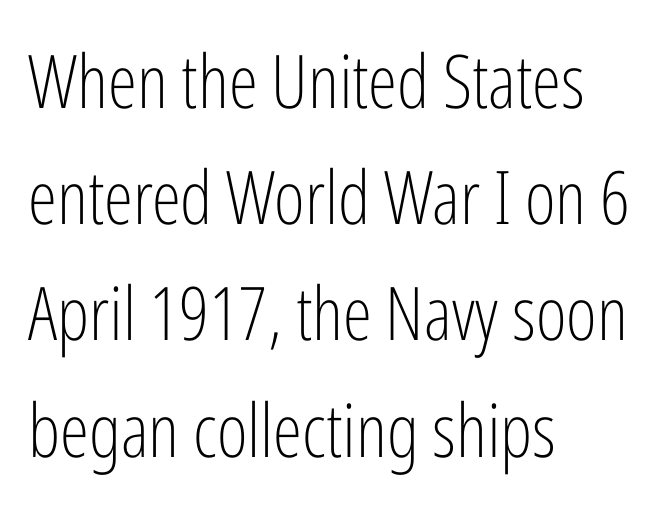
Q: Is the text bold? A: No.
Q: Is the text italic (slanted)? A: No, it is upright.
Q: Is the typeface a serif or a sans-serif typeface? A: Sans-serif.
Q: Is the text underlined? A: No.
Q: How is the paragraph aligned? A: Left-aligned.
Q: Is the spacing between letters normal or unusually wide? A: Normal.
Q: Is the spacing between lines tight, normal or loose? A: Normal.
Q: Width (condensed, normal, or wide)? A: Condensed.
Q: Stroke contrast? A: Low.
Q: x-height? A: Medium.
Q: Monospaced? A: No.
